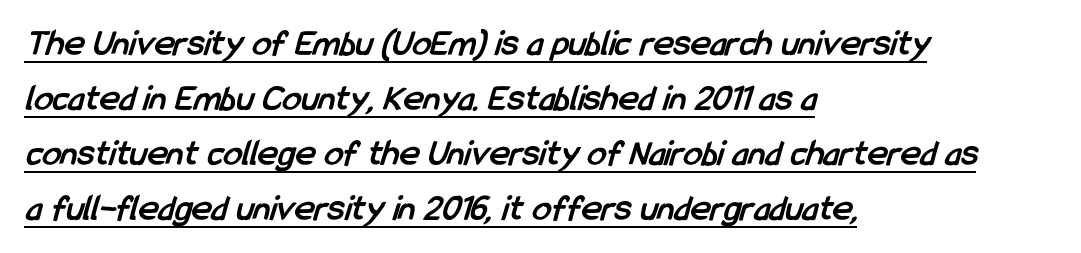
The image shows 38 px semibold, condensed sans-serif type; set left-aligned, normal line spacing (1.45x), normal letter spacing, underlined; low stroke contrast and a medium x-height.
